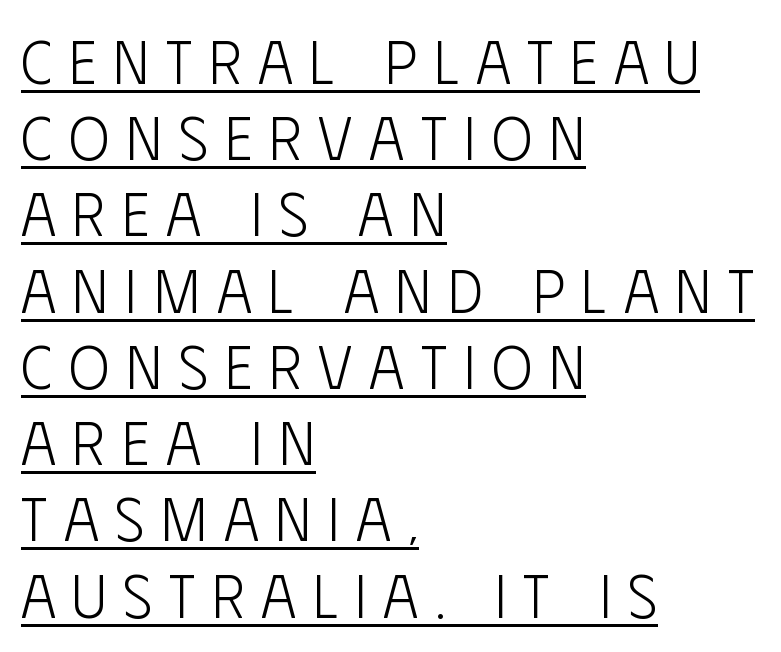
{"serif": "no", "italic": "no", "bold": "no", "weight": "light", "width": "condensed", "stroke_contrast": "low", "x_height": "large", "monospaced": "no", "underline": "yes", "align": "left", "line_spacing": "normal", "line_spacing_ratio": 1.25, "letter_spacing": "wide", "letter_spacing_em": 0.27, "glyph_px": 61}
